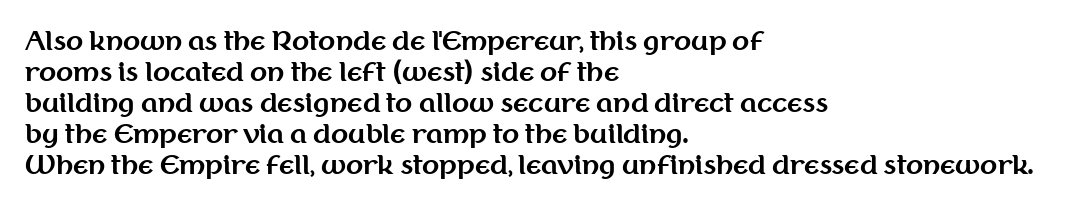
{"italic": "no", "bold": "yes", "underline": "no", "align": "left", "line_spacing_ratio": 1.24, "letter_spacing": "normal", "letter_spacing_em": 0.0, "glyph_px": 25}
